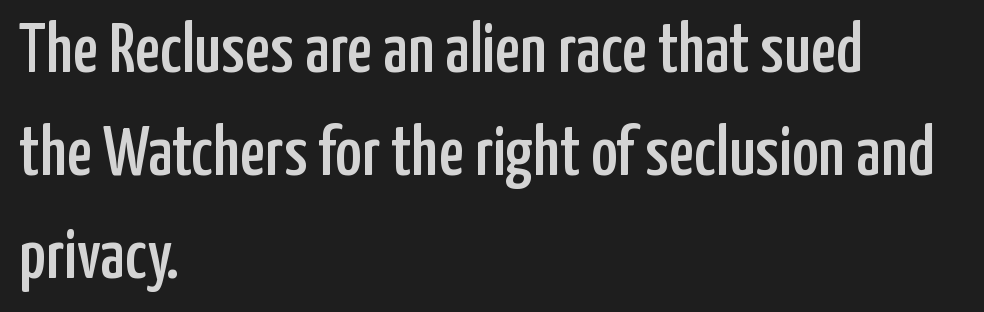
The image shows 71 px condensed sans-serif type, upright; set left-aligned, normal line spacing (1.45x), normal letter spacing, not underlined; low stroke contrast and a medium x-height.
